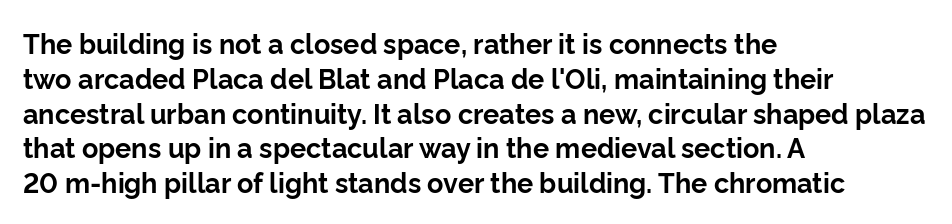
The words here are not underlined. Style check: upright. Typesetter's note: full bold, strokes at maximum text heaviness. Left-aligned paragraph, ragged on the right. One glance says typical: line gaps are just what's usual. Look at the tracking — it's just the regular setting, nothing added.
